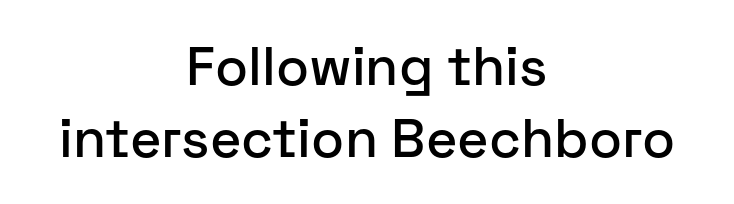
The passage shown is typed in a proportional face where columns would drift. The foot of each line stays bare and open. The typeface chosen for these lines omits serifs. The setting favours the middle, as headings and verse often do. The font's upright variant was chosen for this text. These lines keep a tight, regular rhythm from letter to letter.
